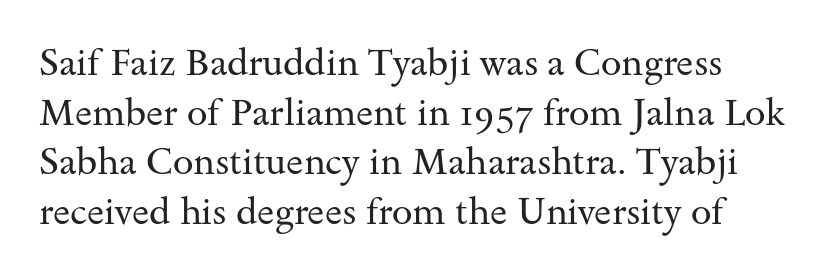
{"serif": "yes", "italic": "no", "bold": "no", "weight": "regular", "width": "wide", "stroke_contrast": "medium", "x_height": "small", "monospaced": "no", "underline": "no", "align": "left", "line_spacing": "normal", "line_spacing_ratio": 1.34, "letter_spacing": "normal", "letter_spacing_em": 0.0, "glyph_px": 37}
